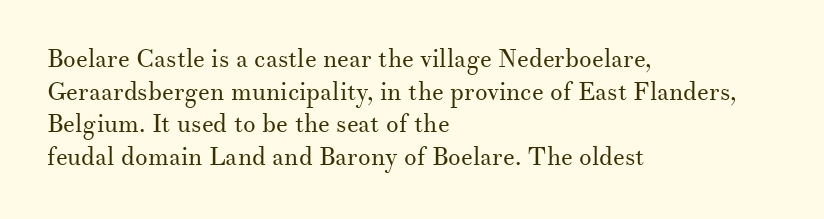
What's the leading like? Ordinary, nothing unusual. The passage shown has conventional tracking throughout. The typography opts for an upright posture over an oblique one. The passage is arranged the way most books set body copy — flush left.
